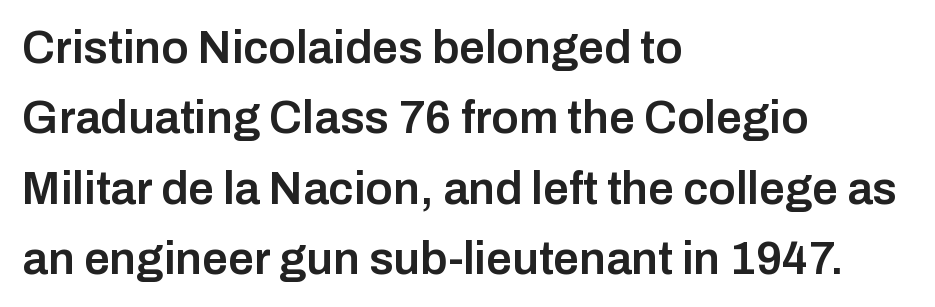
How would I describe the line gaps? Plain and ordinary. Firm but not heavy-handed strokes: this text is semibold. A typesetter would call this zero additional tracking. A student would call this left alignment; a typographer would say flush left, rag right.
